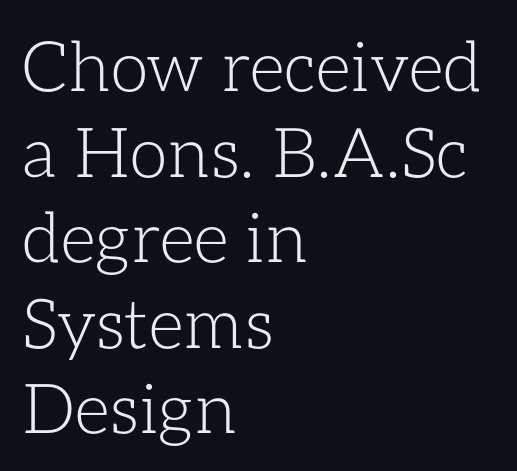
Left-aligned paragraph, ragged on the right. Only glyphs here, with clear space below each row. Nothing heavy about these letters — not bold at all. The gaps between neighbouring characters are ordinary and unremarkable. The letters advance in unequal steps, a hallmark of proportional type. The type sits square on the baseline with zero lean.
